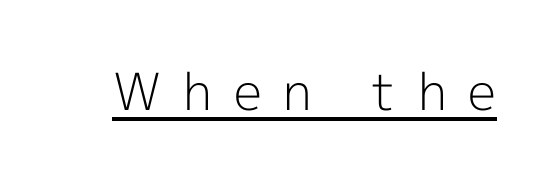
The image shows 51 px light sans-serif type, upright; set unusually wide letter spacing (+0.43 em), underlined; a medium x-height.
